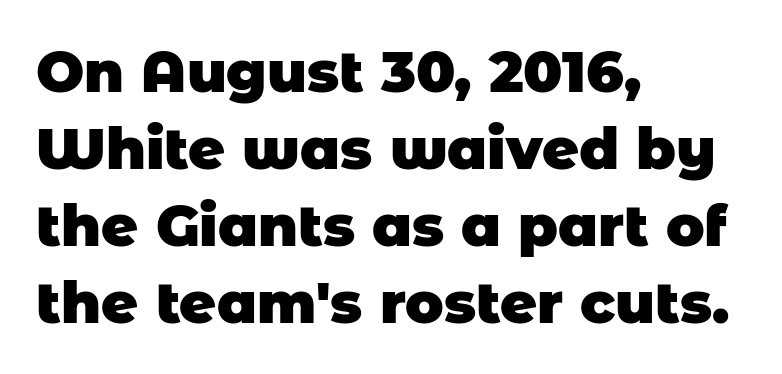
The image shows 57 px heavy sans-serif type; set left-aligned, normal line spacing (1.35x), normal letter spacing, not underlined; low stroke contrast and a large x-height.
